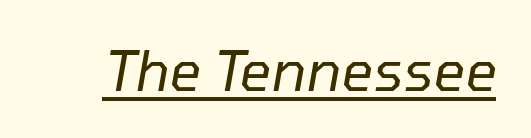
The image shows 55 px regular-weight type, italic (leaning right); set normal letter spacing, underlined; low stroke contrast and a medium x-height.
